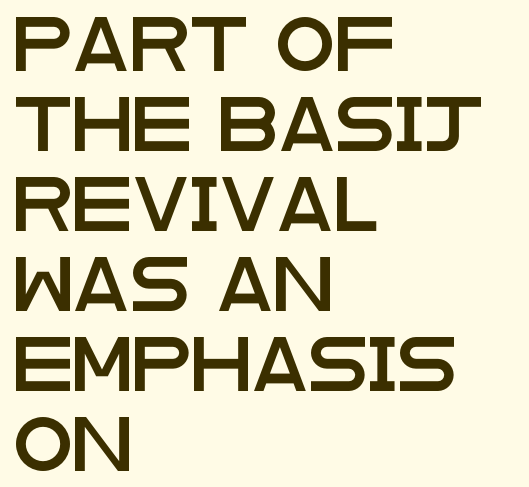
{"serif": "no", "italic": "no", "width": "wide", "stroke_contrast": "low", "x_height": "large", "monospaced": "no", "underline": "no", "align": "left", "line_spacing": "normal", "line_spacing_ratio": 1.48, "letter_spacing": "normal", "letter_spacing_em": 0.0, "glyph_px": 54}
